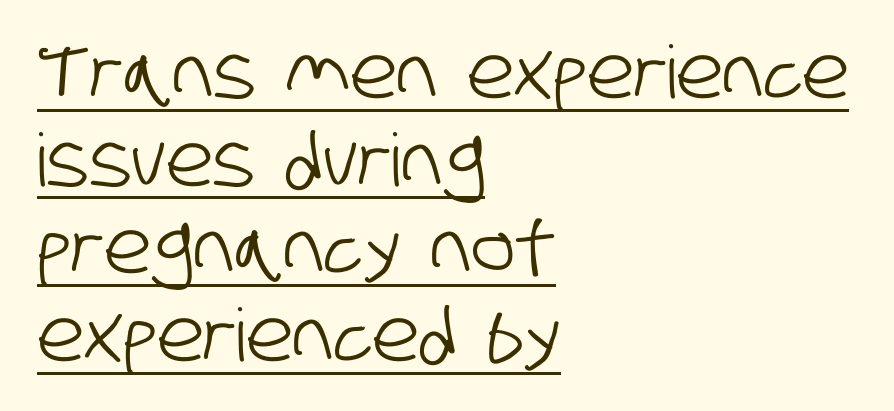
Q: Is the typeface a serif or a sans-serif typeface? A: Sans-serif.
Q: Is the text underlined? A: Yes.
Q: How is the paragraph aligned? A: Left-aligned.
Q: Is the spacing between letters normal or unusually wide? A: Normal.
Q: Width (condensed, normal, or wide)? A: Condensed.
Q: Stroke contrast? A: Low.
Q: x-height? A: Large.
Q: Monospaced? A: No.
